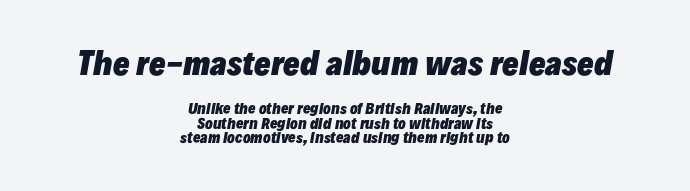
Notice how the stems are inclined rather than vertical — that's the hallmark of italics. Casual observation: everything's sitting right in the middle. Honestly, the letter spacing is just normal — you wouldn't notice it. Proportional: the letters do not fall into vertical columns. Type without underlining.
